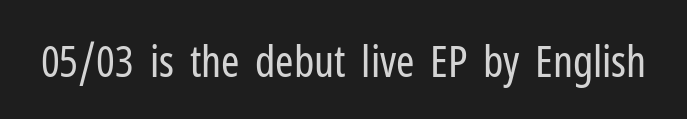
Q: Is the text bold? A: No.
Q: Is the text italic (slanted)? A: No, it is upright.
Q: Is the typeface a serif or a sans-serif typeface? A: Sans-serif.
Q: Is the text underlined? A: No.
Q: Is the spacing between letters normal or unusually wide? A: Normal.
Q: Width (condensed, normal, or wide)? A: Condensed.
Q: Stroke contrast? A: Low.
Q: x-height? A: Medium.
Q: Monospaced? A: No.
